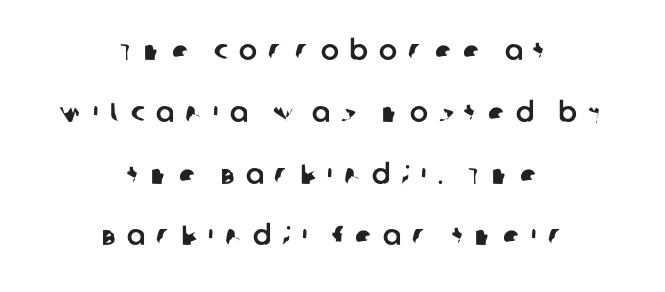
The words here are not underlined. The paragraph has two soft edges and a firm central axis. The horizontal fit of the characters is loose and conspicuously gappy. A typesetter would call this leading open, well beyond the default.
